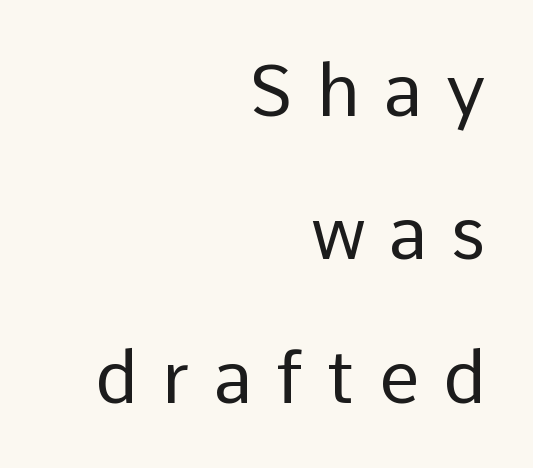
{"serif": "no", "italic": "no", "bold": "no", "weight": "regular", "width": "normal", "stroke_contrast": "low", "x_height": "medium", "monospaced": "no", "underline": "no", "align": "right", "line_spacing": "loose", "line_spacing_ratio": 1.99, "letter_spacing": "wide", "letter_spacing_em": 0.33, "glyph_px": 72}
